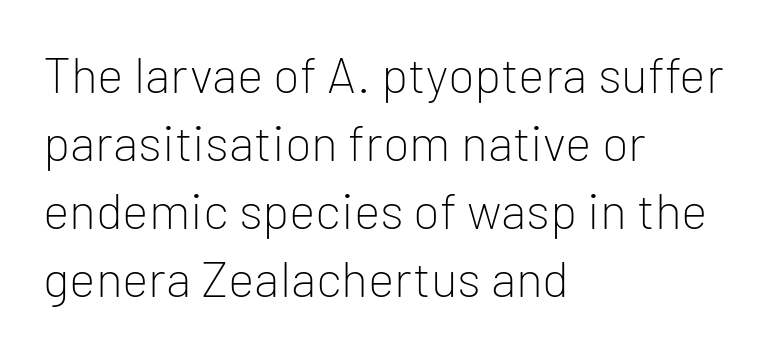
The image shows 50 px light sans-serif type, upright; set left-aligned, normal line spacing (1.36x), normal letter spacing, not underlined; low stroke contrast and a medium x-height.
